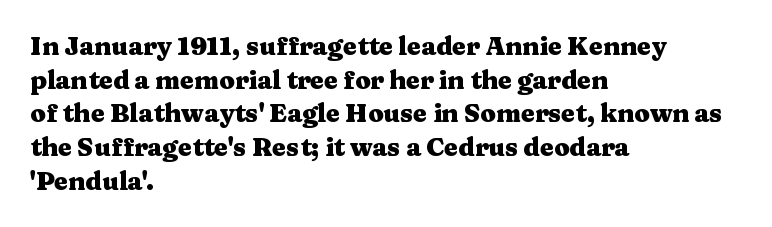
Students, note that the glyphs here touch the page at normal intervals. Chunky letters — that's bold for sure. Descenders are the only things crossing below the line. Notice how the passage keeps a crisp vertical edge on the left only.
